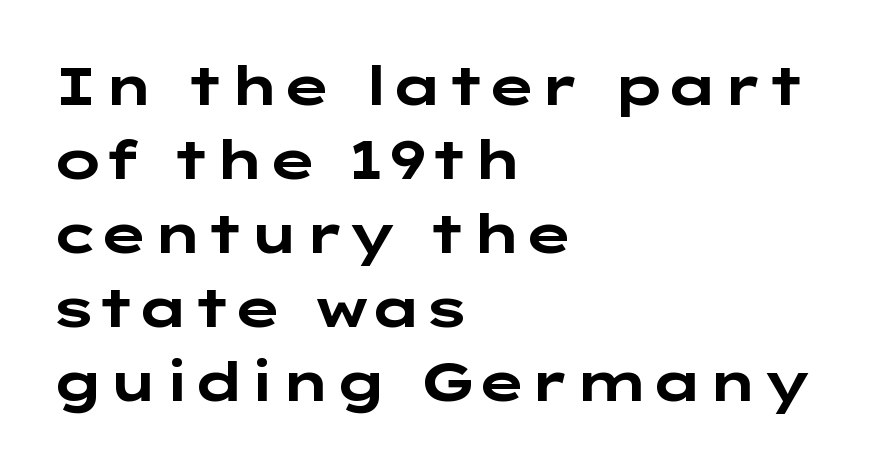
The image shows 54 px bold, wide sans-serif type, upright; set left-aligned, normal line spacing (1.37x), normal letter spacing, not underlined; low stroke contrast and a medium x-height.
